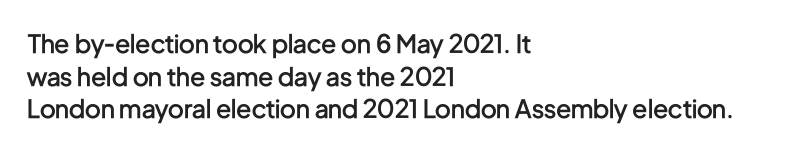
Q: Is the text bold? A: Semi-bold.
Q: Is the text italic (slanted)? A: No, it is upright.
Q: Is the text underlined? A: No.
Q: How is the paragraph aligned? A: Left-aligned.
Q: Is the spacing between letters normal or unusually wide? A: Normal.
Q: Is the spacing between lines tight, normal or loose? A: Normal.
